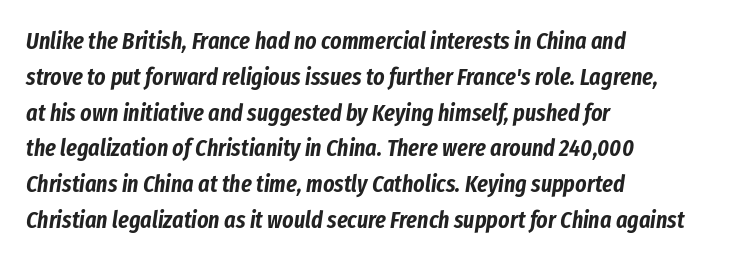
Underlining? Definitely not there. These lines stack with their left ends in a neat column. Leading: standard. Each word holds together tightly as a unit, with standard inter-letter gaps. It's the slanting kind of type.
